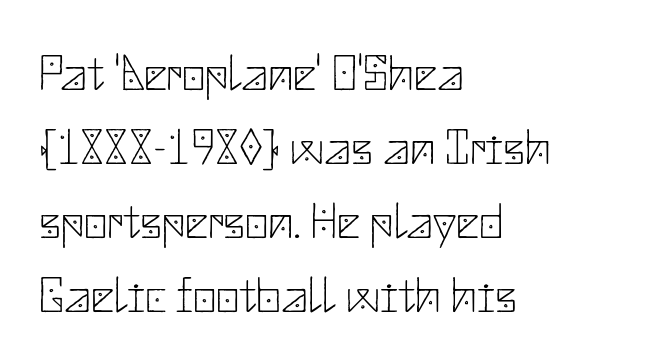
{"serif": "no", "italic": "no", "bold": "no", "weight": "thin", "width": "normal", "stroke_contrast": "low", "x_height": "small", "underline": "no", "align": "left", "line_spacing": "normal", "line_spacing_ratio": 1.45, "letter_spacing": "normal", "letter_spacing_em": 0.0, "glyph_px": 51}
